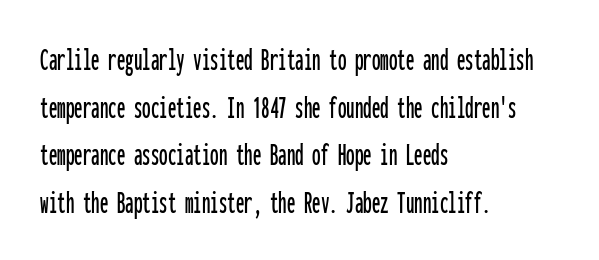
Q: Is the text italic (slanted)? A: No, it is upright.
Q: Is the typeface a serif or a sans-serif typeface? A: Sans-serif.
Q: Is the text underlined? A: No.
Q: How is the paragraph aligned? A: Left-aligned.
Q: Is the spacing between letters normal or unusually wide? A: Normal.
Q: Is the spacing between lines tight, normal or loose? A: Normal.
Q: Width (condensed, normal, or wide)? A: Condensed.
Q: Stroke contrast? A: Low.
Q: x-height? A: Medium.
Q: Monospaced? A: Yes.
